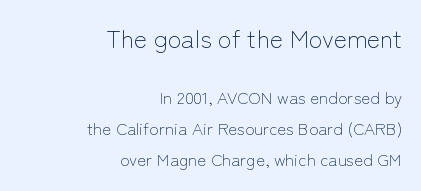
Q: Is the text bold? A: No.
Q: Is the text italic (slanted)? A: No, it is upright.
Q: Is the text underlined? A: No.
Q: How is the paragraph aligned? A: Right-aligned.
Q: Is the spacing between letters normal or unusually wide? A: Normal.
Q: Which block of text is set in a larger size, the first (top) or the second (bottom)? A: The first (top) one.
